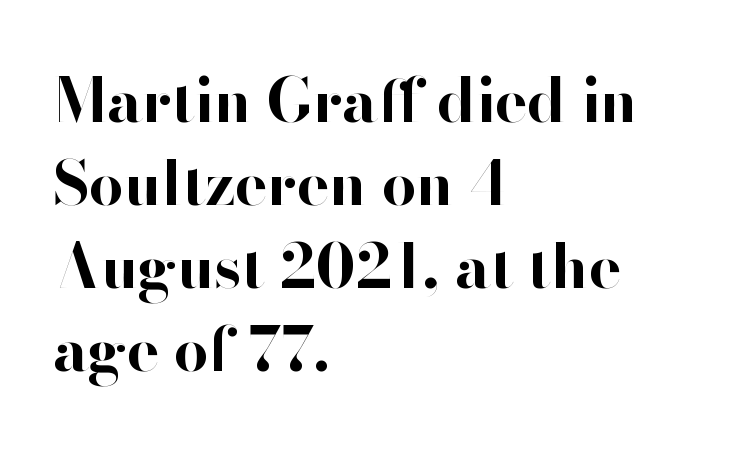
Q: Is the text bold? A: Yes.
Q: Is the text italic (slanted)? A: No, it is upright.
Q: Is the typeface a serif or a sans-serif typeface? A: Sans-serif.
Q: Is the text underlined? A: No.
Q: How is the paragraph aligned? A: Left-aligned.
Q: Is the spacing between letters normal or unusually wide? A: Normal.
Q: Is the spacing between lines tight, normal or loose? A: Normal.
Q: Width (condensed, normal, or wide)? A: Normal.
Q: Stroke contrast? A: High.
Q: x-height? A: Small.
Q: Monospaced? A: No.
